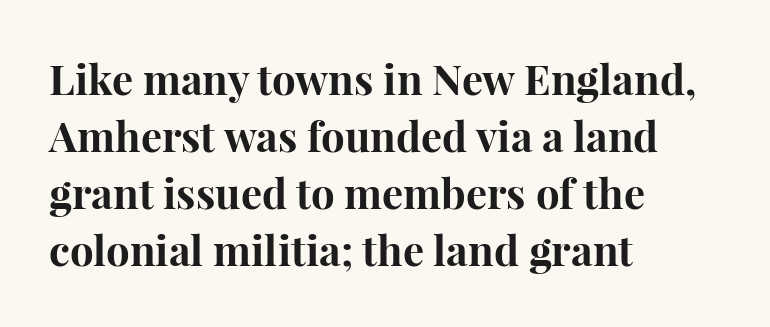
Q: Is the text bold? A: Yes.
Q: Is the text italic (slanted)? A: No, it is upright.
Q: Is the typeface a serif or a sans-serif typeface? A: Serif.
Q: Is the text underlined? A: No.
Q: How is the paragraph aligned? A: Left-aligned.
Q: Is the spacing between letters normal or unusually wide? A: Normal.
Q: Is the spacing between lines tight, normal or loose? A: Normal.
Q: Width (condensed, normal, or wide)? A: Normal.
Q: Stroke contrast? A: High.
Q: x-height? A: Medium.
Q: Monospaced? A: No.
